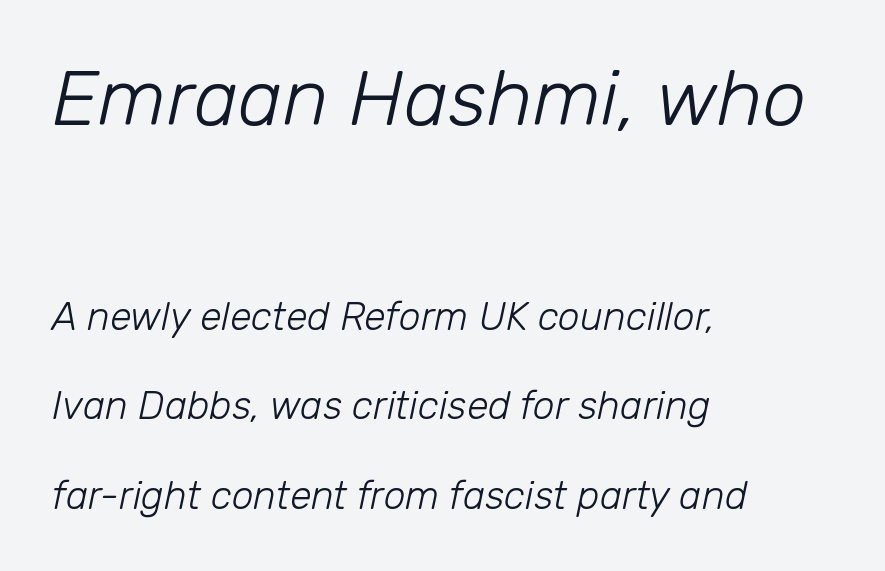
The image shows 78 px light type, italic (leaning right); set left-aligned, loose line spacing (2.29x), normal letter spacing, not underlined; the first (top) block is 2.0x larger; low stroke contrast and a medium x-height.
